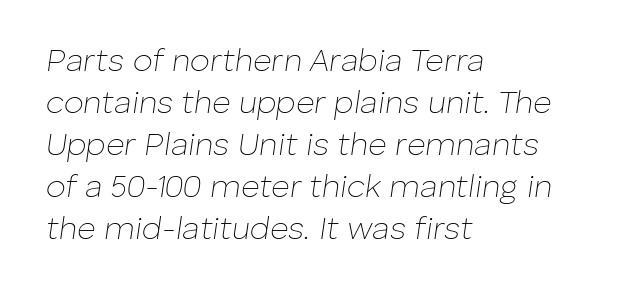
The whole block is typeset with a tilt. Think of a printed novel: that variable character pitch is what you see here. Stroke mass is kept to a normal reading level or below. Short note: letters normally spaced.
